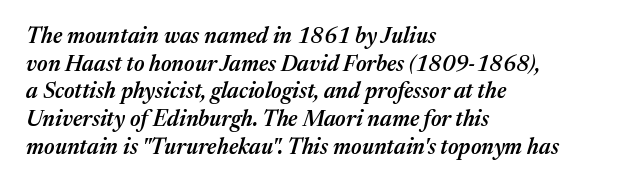
Q: Is the text bold? A: Semi-bold.
Q: Is the text italic (slanted)? A: Yes, it leans right by about 17 degrees.
Q: Is the text underlined? A: No.
Q: How is the paragraph aligned? A: Left-aligned.
Q: Is the spacing between letters normal or unusually wide? A: Normal.
Q: Is the spacing between lines tight, normal or loose? A: Normal.
